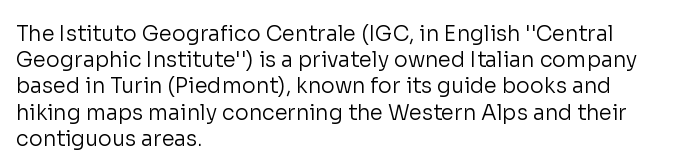
{"italic": "no", "bold": "no", "underline": "no", "align": "left", "line_spacing": "normal", "line_spacing_ratio": 1.25, "letter_spacing": "normal", "letter_spacing_em": 0.0, "glyph_px": 21}
